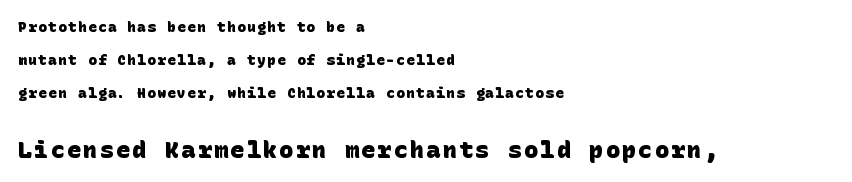
{"bold": "yes", "underline": "no", "align": "left", "line_spacing": "loose", "line_spacing_ratio": 2.37, "larger_block": "second", "size_ratio": 1.64, "glyph_px": 23}
